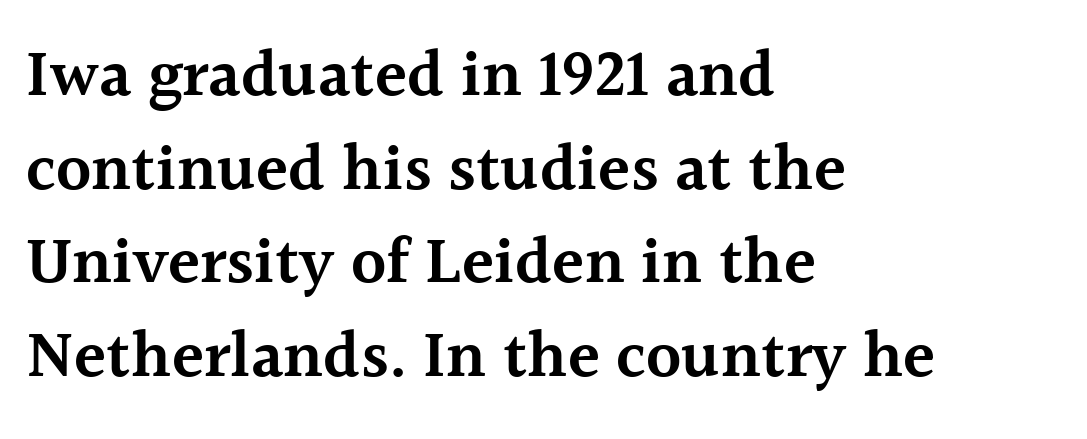
{"serif": "yes", "italic": "no", "bold": "semi", "weight": "semibold", "width": "normal", "x_height": "medium", "monospaced": "no", "underline": "no", "align": "left", "line_spacing": "normal", "line_spacing_ratio": 1.42, "letter_spacing": "normal", "letter_spacing_em": 0.0, "glyph_px": 66}
